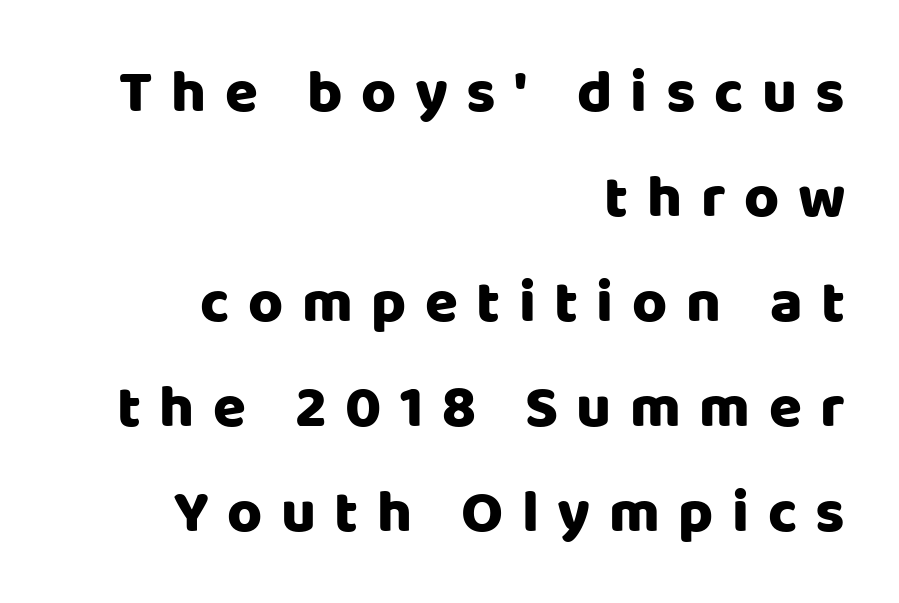
{"serif": "no", "italic": "no", "width": "normal", "stroke_contrast": "low", "x_height": "large", "monospaced": "no", "underline": "no", "align": "right", "line_spacing_ratio": 1.75, "letter_spacing": "wide", "letter_spacing_em": 0.31, "glyph_px": 60}
